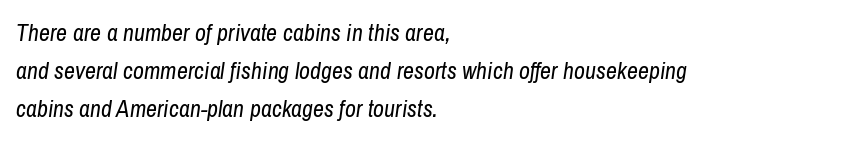
The image shows 24 px text type, italic (leaning right); set left-aligned, normal line spacing (1.58x), normal letter spacing, not underlined.
